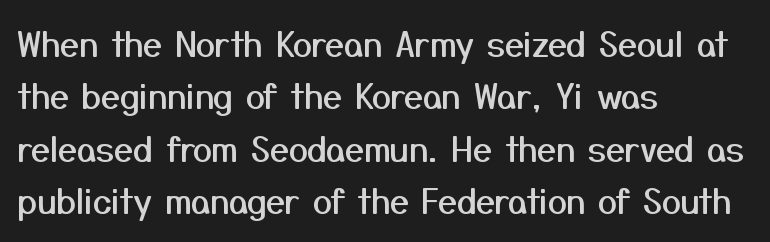
Q: Is the text italic (slanted)? A: No, it is upright.
Q: Is the typeface a serif or a sans-serif typeface? A: Sans-serif.
Q: Is the text underlined? A: No.
Q: How is the paragraph aligned? A: Left-aligned.
Q: Is the spacing between letters normal or unusually wide? A: Normal.
Q: Is the spacing between lines tight, normal or loose? A: Normal.
Q: Width (condensed, normal, or wide)? A: Normal.
Q: Stroke contrast? A: Medium.
Q: x-height? A: Medium.
Q: Monospaced? A: No.
